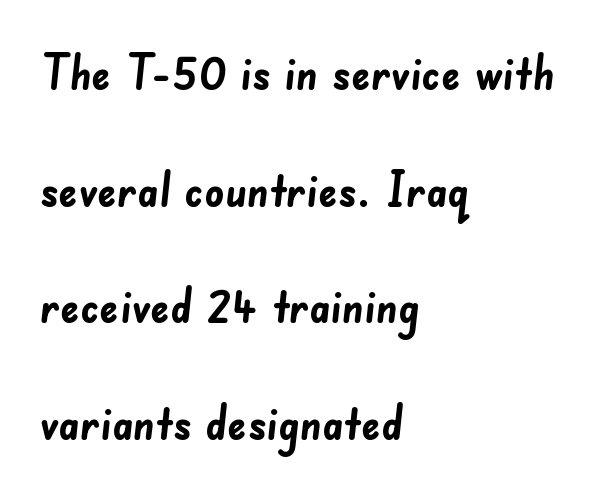
Q: Is the text bold? A: Yes.
Q: Is the typeface a serif or a sans-serif typeface? A: Sans-serif.
Q: Is the text underlined? A: No.
Q: How is the paragraph aligned? A: Left-aligned.
Q: Is the spacing between letters normal or unusually wide? A: Normal.
Q: Is the spacing between lines tight, normal or loose? A: Loose.
Q: Width (condensed, normal, or wide)? A: Normal.
Q: Stroke contrast? A: Low.
Q: x-height? A: Small.
Q: Monospaced? A: No.
